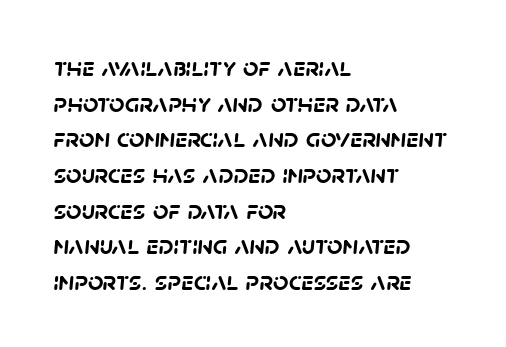
Q: Is the text bold? A: Yes.
Q: Is the text underlined? A: No.
Q: How is the paragraph aligned? A: Left-aligned.
Q: Is the spacing between letters normal or unusually wide? A: Normal.
Q: Is the spacing between lines tight, normal or loose? A: Normal.
